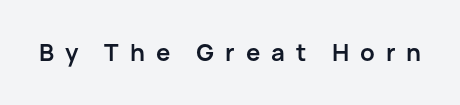
{"italic": "no", "bold": "yes", "underline": "no", "letter_spacing": "wide", "letter_spacing_em": 0.47, "glyph_px": 23}
